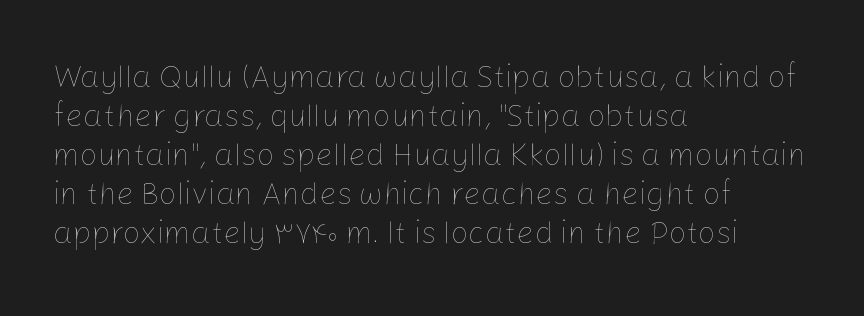
Ink coverage per letter is moderate at most. Is the block centered? No — it sits flush against the left margin. The gap between lines stays unmarked. The typography opts for an upright posture over an oblique one.
